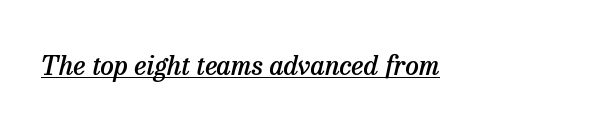
Q: Is the text bold? A: Semi-bold.
Q: Is the text italic (slanted)? A: Yes, it leans right by about 13 degrees.
Q: Is the text underlined? A: Yes.
Q: Is the spacing between letters normal or unusually wide? A: Normal.
